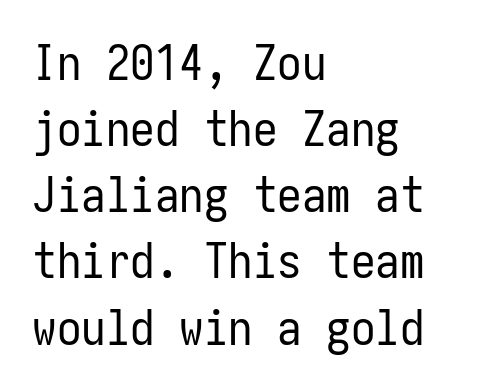
{"serif": "no", "italic": "no", "bold": "no", "weight": "regular", "width": "condensed", "stroke_contrast": "low", "x_height": "medium", "underline": "no", "align": "left", "line_spacing": "normal", "line_spacing_ratio": 1.35, "letter_spacing": "normal", "letter_spacing_em": 0.0, "glyph_px": 49}
